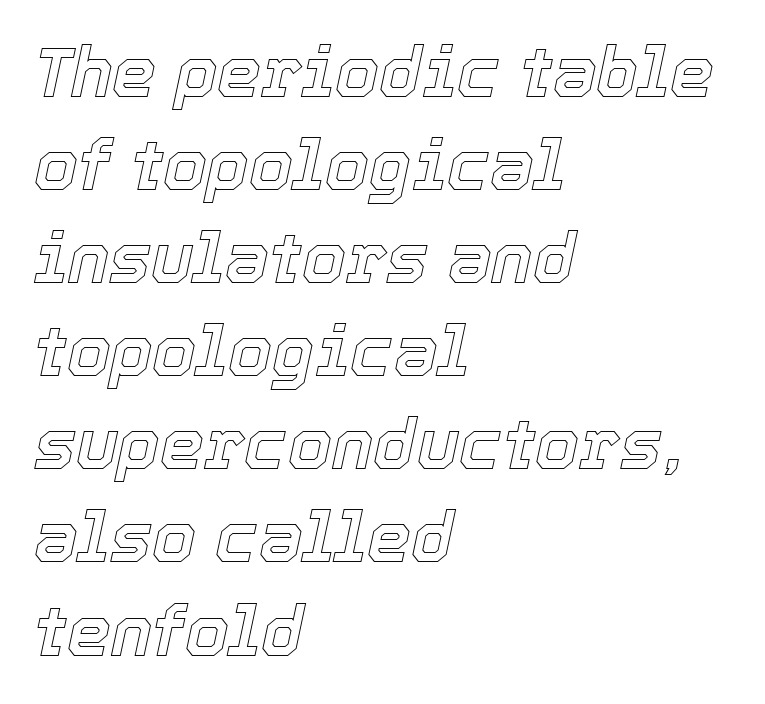
Q: Is the text italic (slanted)? A: Yes, it leans right by about 12 degrees.
Q: Is the text underlined? A: No.
Q: How is the paragraph aligned? A: Left-aligned.
Q: Is the spacing between letters normal or unusually wide? A: Normal.
Q: Is the spacing between lines tight, normal or loose? A: Normal.
Q: Width (condensed, normal, or wide)? A: Normal.
Q: x-height? A: Medium.
Q: Monospaced? A: No.
